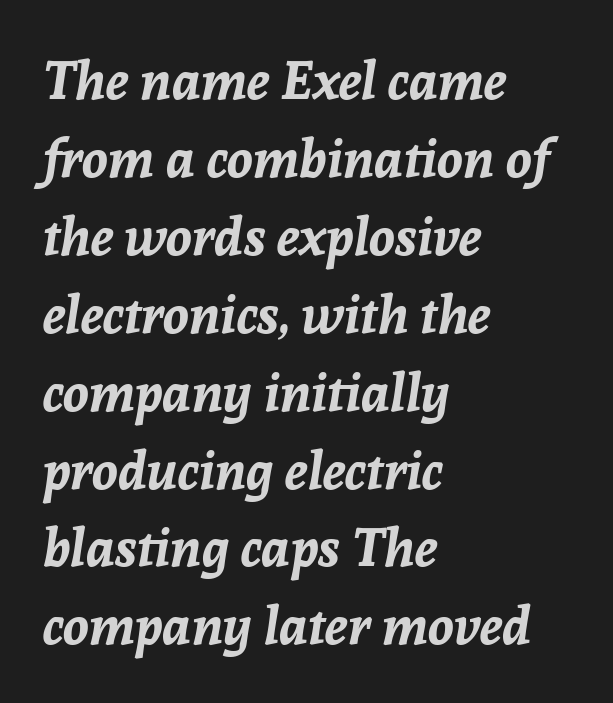
A typesetter would mark this as italic. Does the leading feel generous? No, just average. This sample uses plain, unmodified letter spacing. Thick stems and heavy bowls — unmistakably bold.
